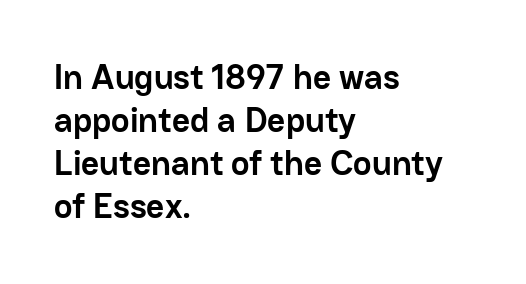
Q: Is the text bold? A: Yes.
Q: Is the text italic (slanted)? A: No, it is upright.
Q: Is the typeface a serif or a sans-serif typeface? A: Sans-serif.
Q: Is the text underlined? A: No.
Q: How is the paragraph aligned? A: Left-aligned.
Q: Is the spacing between letters normal or unusually wide? A: Normal.
Q: Width (condensed, normal, or wide)? A: Normal.
Q: Stroke contrast? A: Low.
Q: x-height? A: Medium.
Q: Monospaced? A: No.
